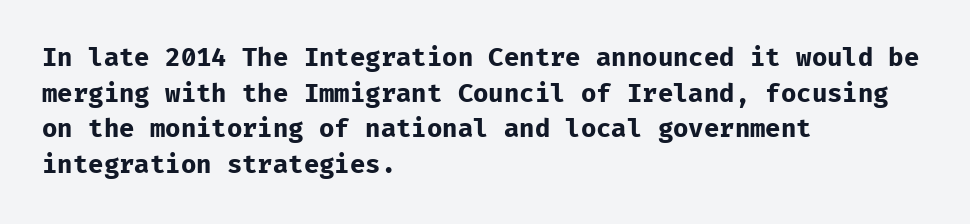
{"italic": "no", "bold": "yes", "underline": "no", "align": "left", "line_spacing": "normal", "line_spacing_ratio": 1.43, "letter_spacing": "normal", "letter_spacing_em": 0.0, "glyph_px": 25}
